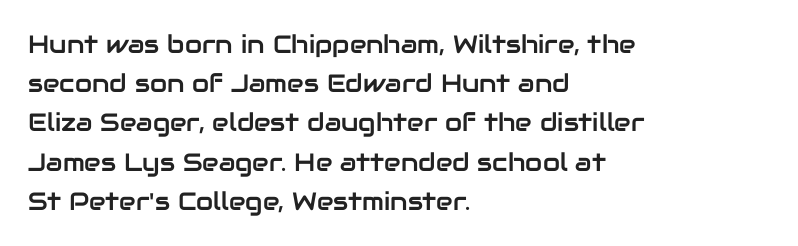
Q: Is the text italic (slanted)? A: No, it is upright.
Q: Is the text underlined? A: No.
Q: How is the paragraph aligned? A: Left-aligned.
Q: Is the spacing between letters normal or unusually wide? A: Normal.
Q: Is the spacing between lines tight, normal or loose? A: Normal.
